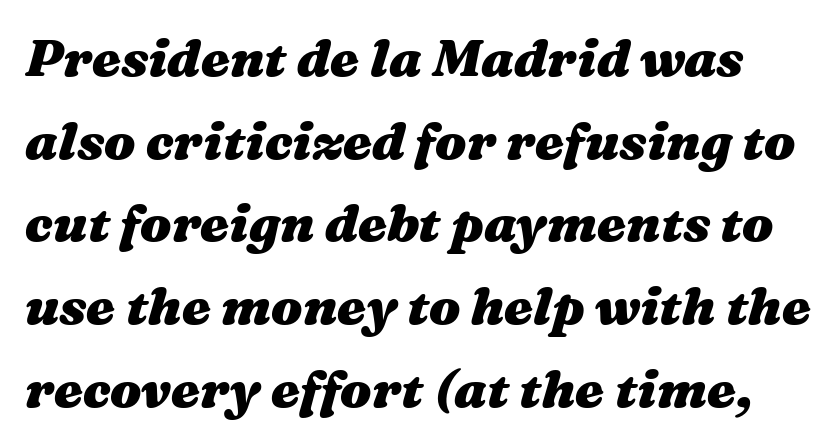
Q: Is the text bold? A: Yes.
Q: Is the text italic (slanted)? A: Yes, it leans right by about 16 degrees.
Q: Is the text underlined? A: No.
Q: Is the spacing between letters normal or unusually wide? A: Normal.
Q: Is the spacing between lines tight, normal or loose? A: Normal.
Q: Width (condensed, normal, or wide)? A: Wide.
Q: Stroke contrast? A: Medium.
Q: x-height? A: Medium.
Q: Monospaced? A: No.
